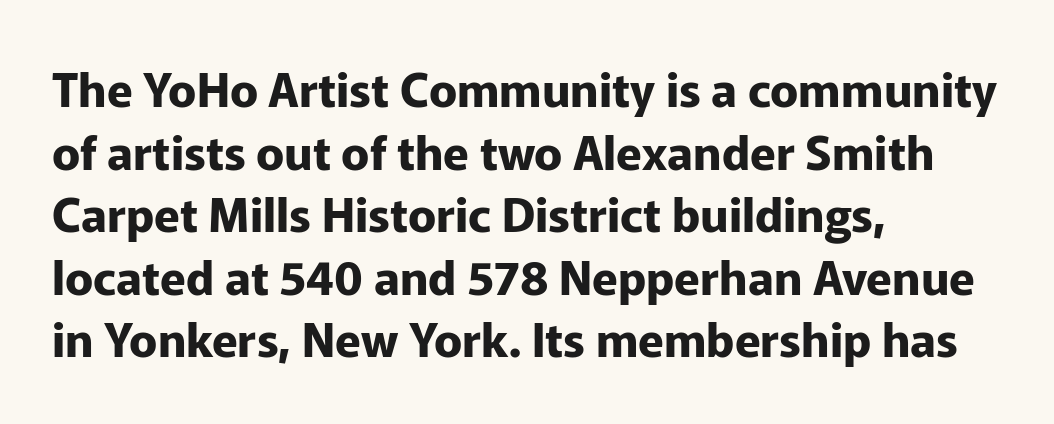
{"serif": "no", "italic": "no", "bold": "yes", "weight": "bold", "width": "normal", "stroke_contrast": "low", "x_height": "medium", "monospaced": "no", "underline": "no", "align": "left", "line_spacing": "normal", "line_spacing_ratio": 1.33, "letter_spacing": "normal", "letter_spacing_em": 0.0, "glyph_px": 47}
